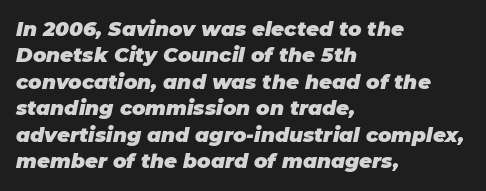
Q: Is the text bold? A: Yes.
Q: Is the text italic (slanted)? A: Yes, it leans right by about 11 degrees.
Q: Is the text underlined? A: No.
Q: How is the paragraph aligned? A: Left-aligned.
Q: Is the spacing between letters normal or unusually wide? A: Normal.
Q: Is the spacing between lines tight, normal or loose? A: Normal.
